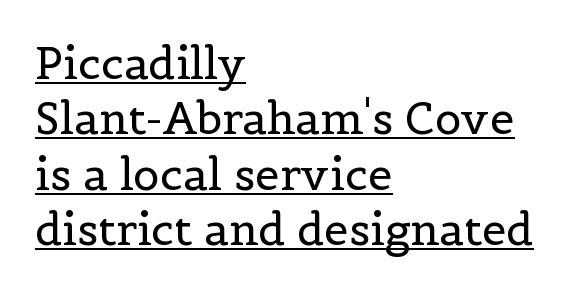
Does the lettering tilt? It doesn't — this is upright. Tracking here is standard; glyphs follow each other at the usual distance. Horizontal bands of white between lines are of average thickness. Notice how a bar underscores the lettering throughout.
